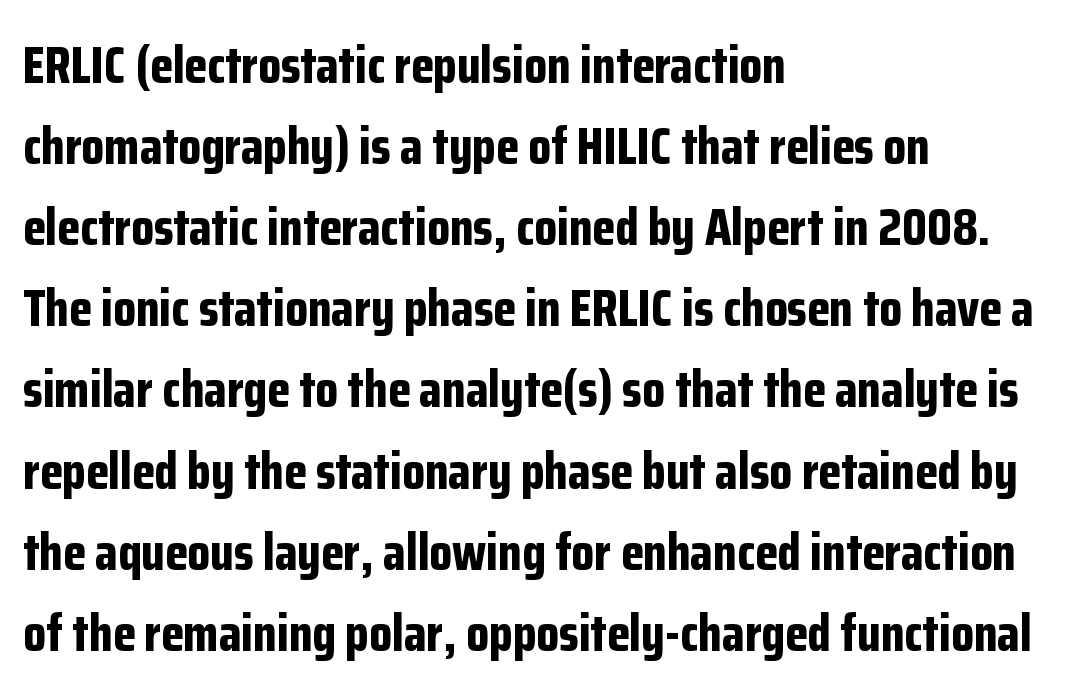
You can tell from the bare stems that sans-serif type was used. The ragged edge is on the right, which tells us the setting is flush left. The letters sit at their default tracking, neither squeezed nor spread. Note the varied advance widths — an 'i' is clearly narrower than an 'm'. Its strokes are broad and dark, the hallmark of bold type. The strip under each line holds only bare page.
